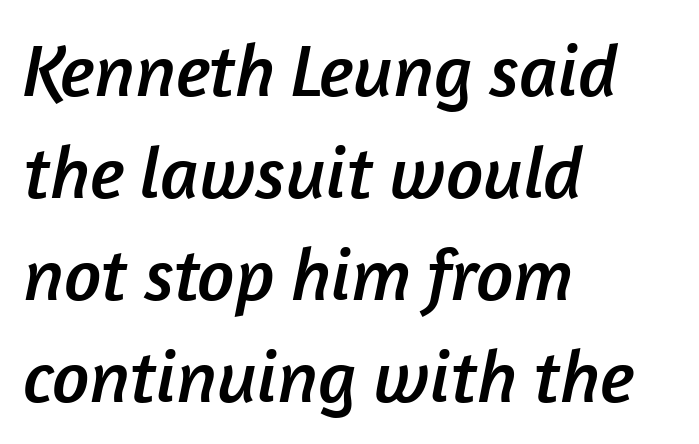
Q: Is the typeface a serif or a sans-serif typeface? A: Sans-serif.
Q: Is the text underlined? A: No.
Q: How is the paragraph aligned? A: Left-aligned.
Q: Is the spacing between letters normal or unusually wide? A: Normal.
Q: Is the spacing between lines tight, normal or loose? A: Normal.
Q: Width (condensed, normal, or wide)? A: Normal.
Q: Stroke contrast? A: Low.
Q: x-height? A: Medium.
Q: Monospaced? A: No.
